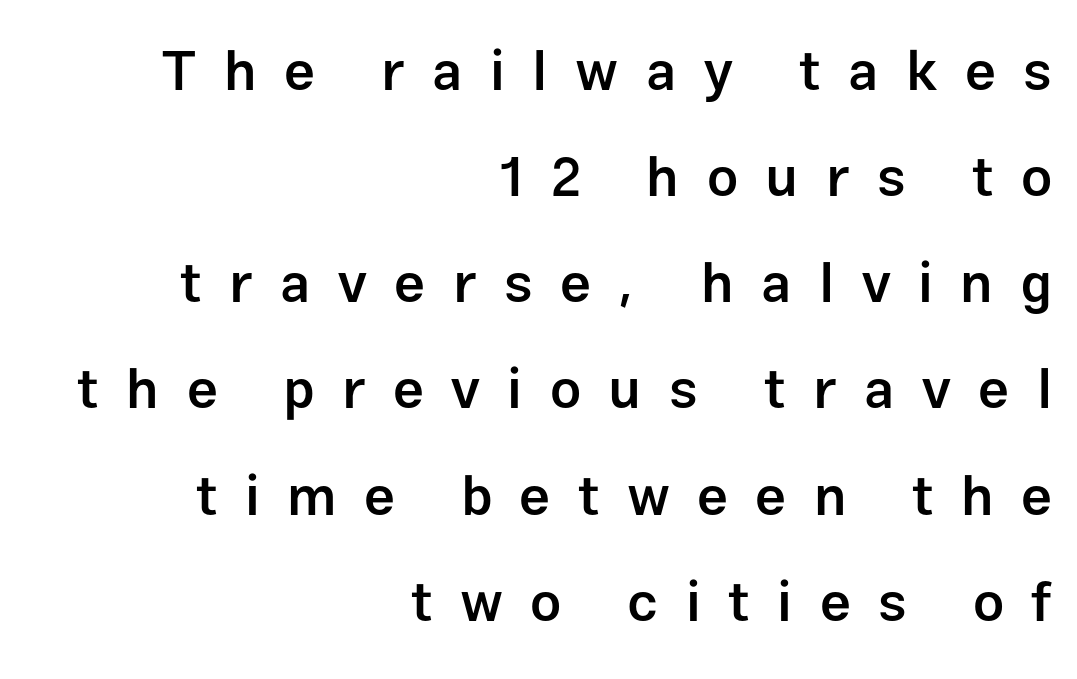
{"serif": "no", "italic": "no", "bold": "semi", "weight": "semibold", "width": "normal", "stroke_contrast": "low", "x_height": "medium", "monospaced": "no", "underline": "no", "align": "right", "line_spacing": "loose", "line_spacing_ratio": 1.93, "letter_spacing": "wide", "letter_spacing_em": 0.5, "glyph_px": 55}
